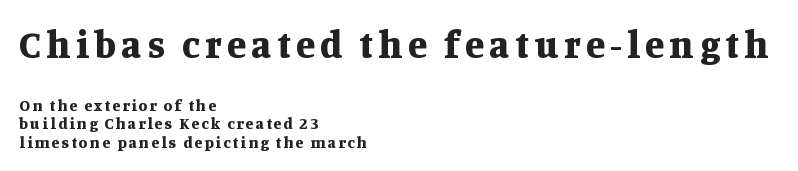
Q: Is the text bold? A: Yes.
Q: Is the text italic (slanted)? A: No, it is upright.
Q: Is the typeface a serif or a sans-serif typeface? A: Serif.
Q: Is the text underlined? A: No.
Q: How is the paragraph aligned? A: Left-aligned.
Q: Is the spacing between lines tight, normal or loose? A: Tight.
Q: Which block of text is set in a larger size, the first (top) or the second (bottom)? A: The first (top) one.
Q: Width (condensed, normal, or wide)? A: Normal.
Q: Stroke contrast? A: Medium.
Q: x-height? A: Large.
Q: Monospaced? A: No.
